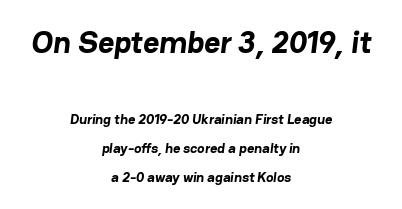
Q: Is the text bold? A: Yes.
Q: Is the typeface a serif or a sans-serif typeface? A: Sans-serif.
Q: Is the text underlined? A: No.
Q: How is the paragraph aligned? A: Centered.
Q: Is the spacing between letters normal or unusually wide? A: Normal.
Q: Is the spacing between lines tight, normal or loose? A: Loose.
Q: Which block of text is set in a larger size, the first (top) or the second (bottom)? A: The first (top) one.
Q: Width (condensed, normal, or wide)? A: Normal.
Q: Stroke contrast? A: Low.
Q: x-height? A: Medium.
Q: Monospaced? A: No.
